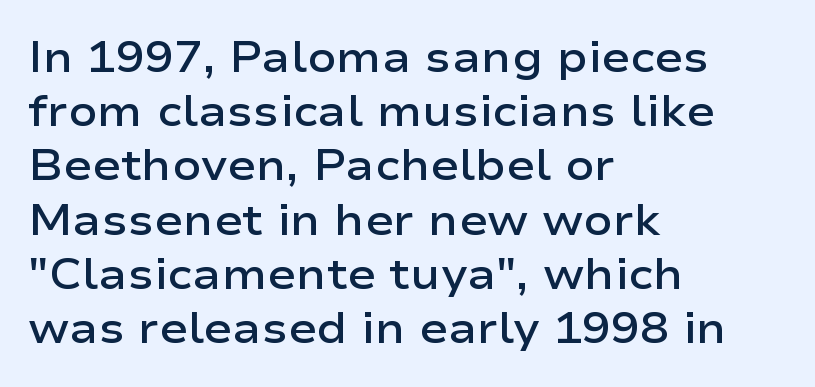
The image shows 43 px semibold, wide sans-serif type, upright; set left-aligned, normal line spacing (1.26x), normal letter spacing, not underlined; low stroke contrast and a medium x-height.
